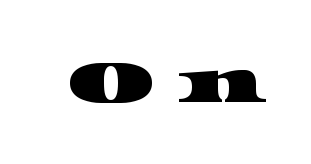
{"serif": "yes", "width": "wide", "stroke_contrast": "high", "x_height": "large", "monospaced": "no", "underline": "no", "letter_spacing": "wide", "letter_spacing_em": 0.36, "glyph_px": 60}
